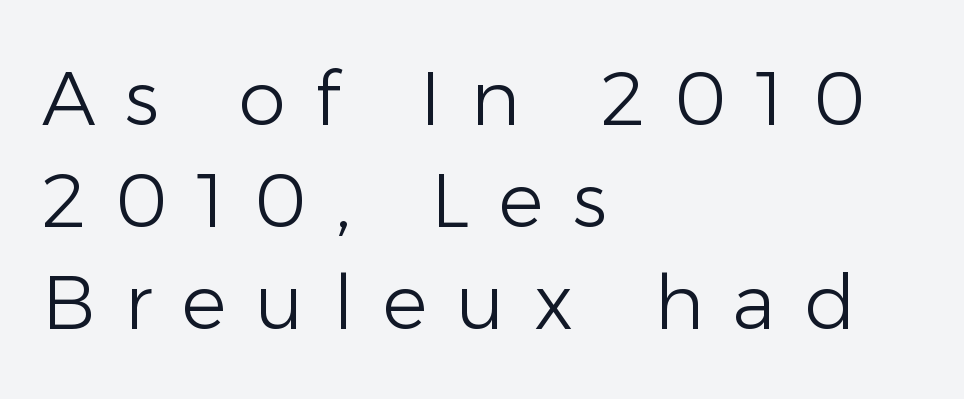
{"serif": "no", "italic": "no", "bold": "no", "weight": "light", "width": "normal", "stroke_contrast": "low", "x_height": "medium", "monospaced": "no", "underline": "no", "align": "left", "line_spacing": "normal", "line_spacing_ratio": 1.36, "letter_spacing": "wide", "letter_spacing_em": 0.39, "glyph_px": 75}
